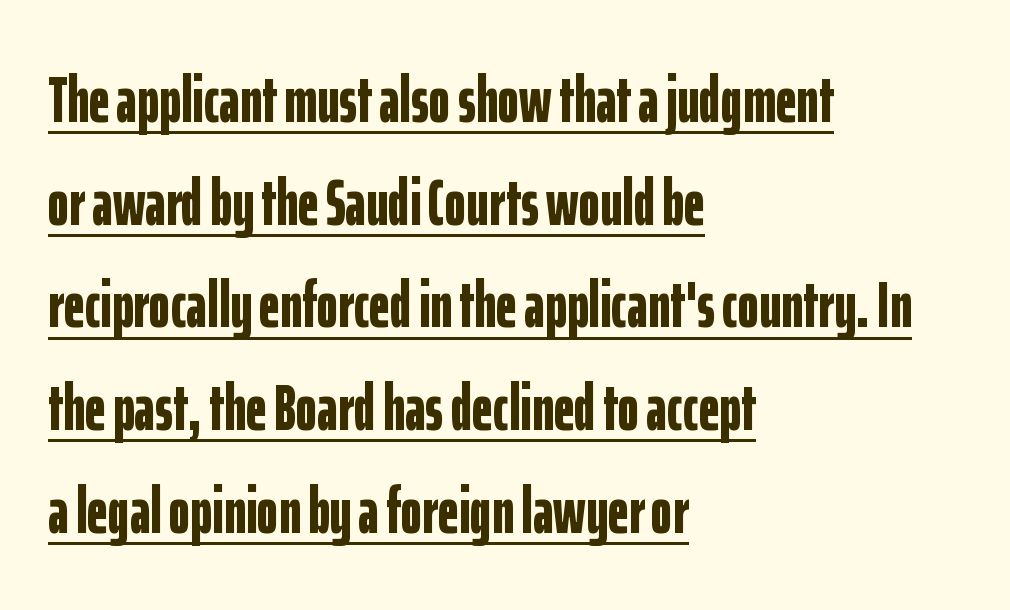
The image shows 65 px bold, condensed sans-serif type, upright; set left-aligned, normal line spacing (1.58x), normal letter spacing, underlined; low stroke contrast and a medium x-height.
